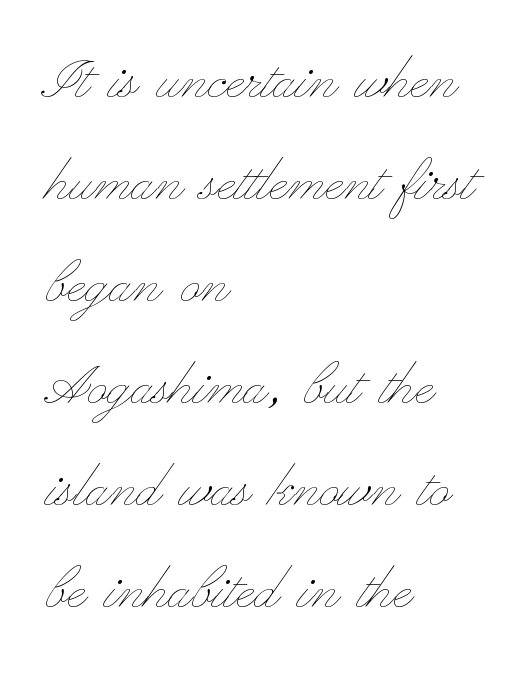
Stem width sits at or under what a default text font uses. In terms of leading, this rendering sits right in the middle. Observe the ordinary spacing: letters are neighbours, not strangers. The passage shown is typed in a proportional face where columns would drift.
